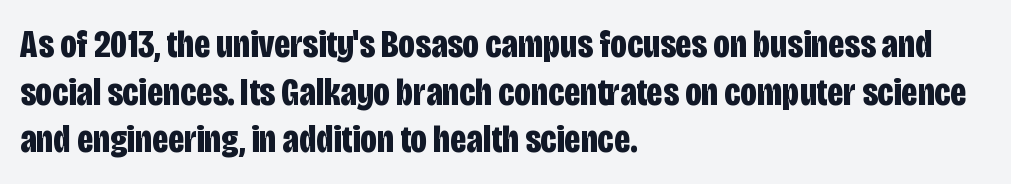
The image shows 39 px bold, condensed sans-serif type, upright; set left-aligned, line spacing 1.22x, normal letter spacing, not underlined; low stroke contrast and a large x-height.
